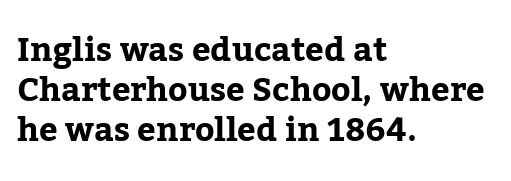
Q: Is the text italic (slanted)? A: No, it is upright.
Q: Is the typeface a serif or a sans-serif typeface? A: Serif.
Q: Is the text underlined? A: No.
Q: How is the paragraph aligned? A: Left-aligned.
Q: Is the spacing between letters normal or unusually wide? A: Normal.
Q: Width (condensed, normal, or wide)? A: Normal.
Q: Stroke contrast? A: Low.
Q: x-height? A: Medium.
Q: Monospaced? A: No.
